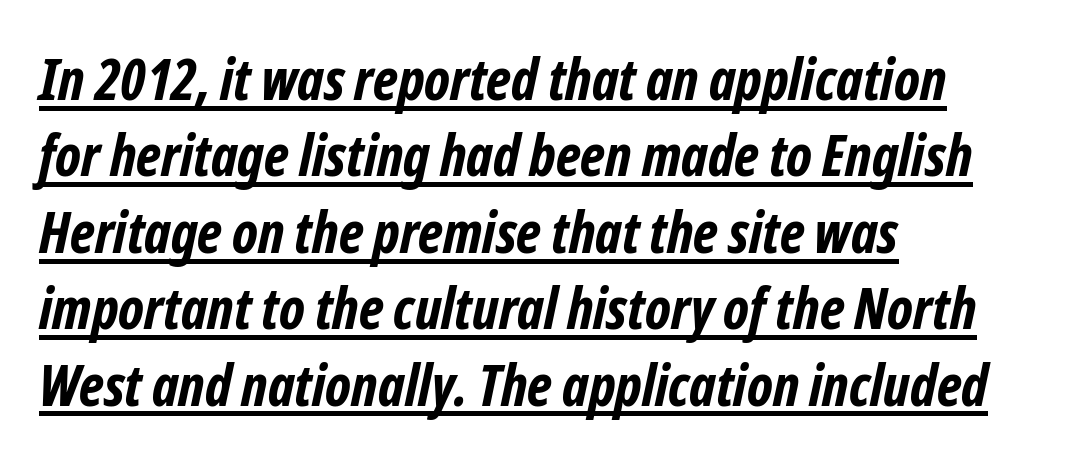
Nothing sits at the stroke ends, so this counts as sans-serif. Here the glyphs are tracked normally, forming tight word shapes. Proportional: the letters do not fall into vertical columns. Compared with undecorated copy, this sample adds a rule below the words. The designer left line spacing at the default. Leftover space on each line is placed entirely after the last word.
